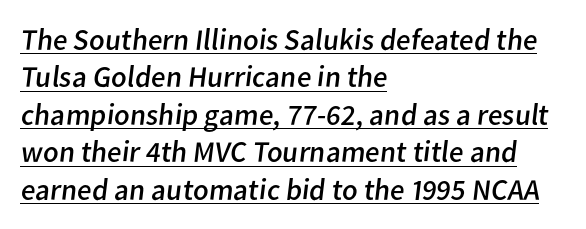
The image shows 30 px regular-weight sans-serif type; set left-aligned, normal line spacing (1.25x), normal letter spacing, underlined; low stroke contrast and a medium x-height.
